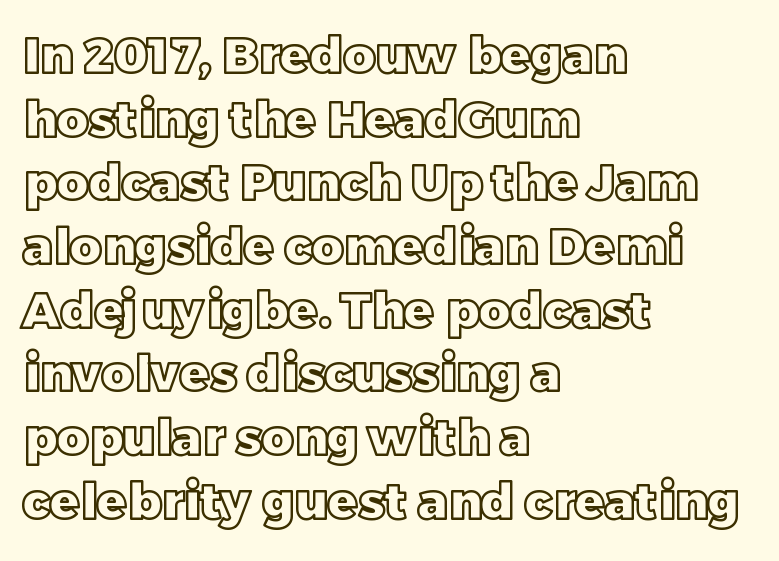
Q: Is the text italic (slanted)? A: No, it is upright.
Q: Is the text underlined? A: No.
Q: How is the paragraph aligned? A: Left-aligned.
Q: Is the spacing between letters normal or unusually wide? A: Normal.
Q: Is the spacing between lines tight, normal or loose? A: Normal.
Q: Width (condensed, normal, or wide)? A: Normal.
Q: x-height? A: Large.
Q: Monospaced? A: No.
